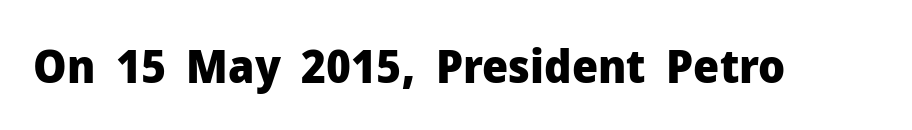
Q: Is the text bold? A: Yes.
Q: Is the text italic (slanted)? A: No, it is upright.
Q: Is the typeface a serif or a sans-serif typeface? A: Sans-serif.
Q: Is the text underlined? A: No.
Q: Is the spacing between letters normal or unusually wide? A: Normal.
Q: Width (condensed, normal, or wide)? A: Normal.
Q: Stroke contrast? A: Low.
Q: x-height? A: Medium.
Q: Monospaced? A: No.
